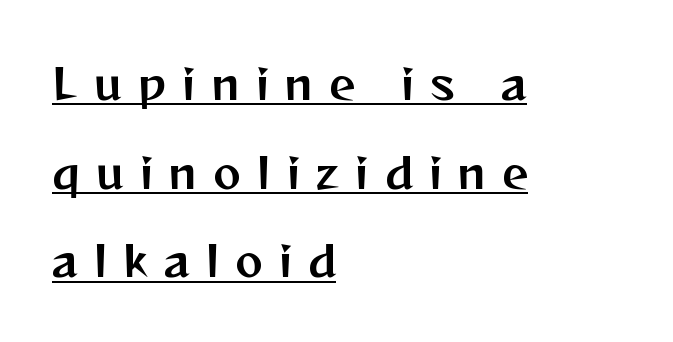
The image shows 41 px sans-serif type, upright; set left-aligned, loose line spacing (2.16x), unusually wide letter spacing (+0.4 em), underlined; medium stroke contrast and a medium x-height.
